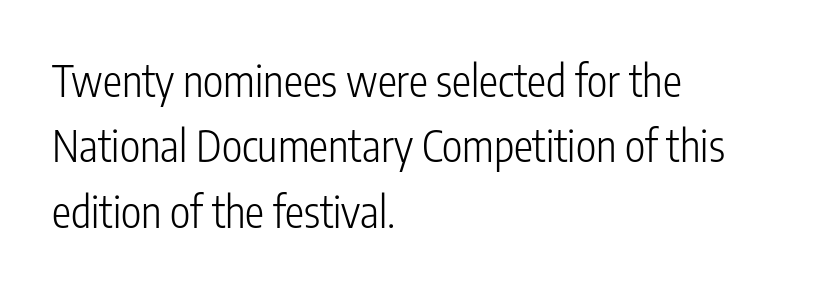
{"serif": "no", "italic": "no", "bold": "no", "weight": "light", "width": "condensed", "stroke_contrast": "low", "x_height": "medium", "monospaced": "no", "underline": "no", "align": "left", "line_spacing": "normal", "line_spacing_ratio": 1.52, "letter_spacing": "normal", "letter_spacing_em": 0.0, "glyph_px": 43}
